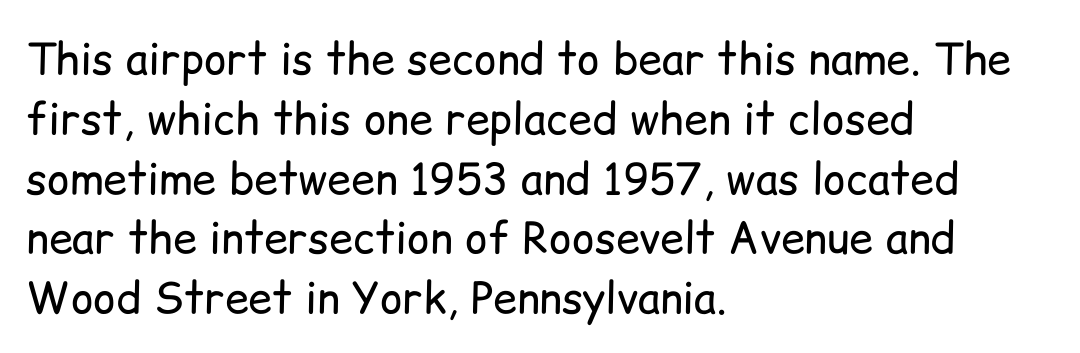
{"serif": "no", "italic": "no", "bold": "no", "weight": "regular", "width": "normal", "stroke_contrast": "low", "x_height": "medium", "monospaced": "no", "underline": "no", "align": "left", "line_spacing": "normal", "line_spacing_ratio": 1.39, "letter_spacing": "normal", "letter_spacing_em": 0.0, "glyph_px": 43}
